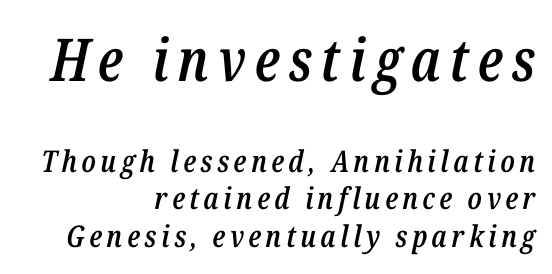
Q: Is the text bold? A: Semi-bold.
Q: Is the text italic (slanted)? A: Yes, it leans right by about 12 degrees.
Q: Is the text underlined? A: No.
Q: How is the paragraph aligned? A: Right-aligned.
Q: Is the spacing between lines tight, normal or loose? A: Normal.
Q: Which block of text is set in a larger size, the first (top) or the second (bottom)? A: The first (top) one.
Q: Width (condensed, normal, or wide)? A: Condensed.
Q: Stroke contrast? A: Low.
Q: x-height? A: Medium.
Q: Monospaced? A: No.
